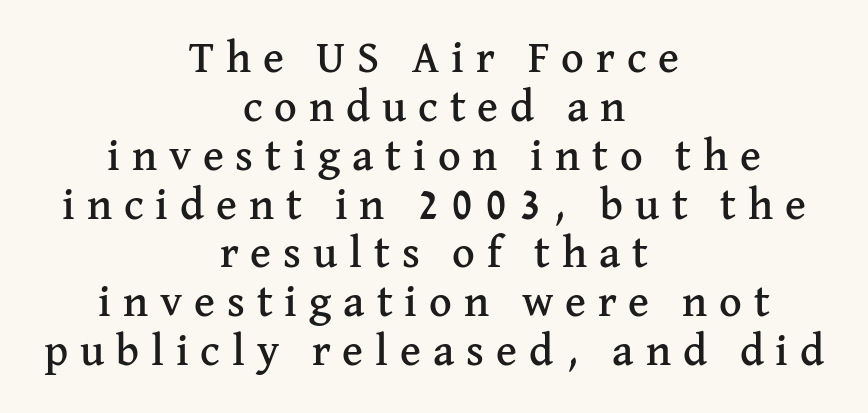
Q: Is the text italic (slanted)? A: No, it is upright.
Q: Is the typeface a serif or a sans-serif typeface? A: Serif.
Q: Is the text underlined? A: No.
Q: How is the paragraph aligned? A: Centered.
Q: Is the spacing between letters normal or unusually wide? A: Unusually wide.
Q: Is the spacing between lines tight, normal or loose? A: Tight.
Q: Width (condensed, normal, or wide)? A: Normal.
Q: Stroke contrast? A: Medium.
Q: x-height? A: Medium.
Q: Monospaced? A: No.
